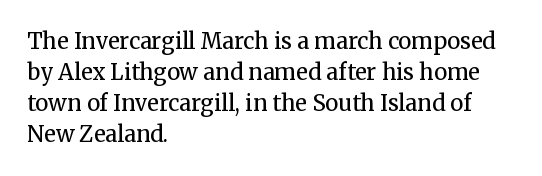
{"italic": "no", "bold": "no", "underline": "no", "align": "left", "line_spacing": "normal", "line_spacing_ratio": 1.41, "letter_spacing": "normal", "letter_spacing_em": 0.0, "glyph_px": 22}
